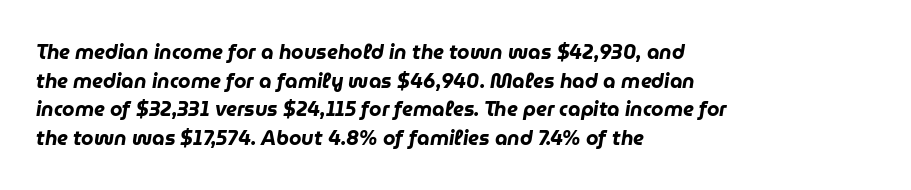
Q: Is the text bold? A: Yes.
Q: Is the text italic (slanted)? A: Yes, it leans right by about 9 degrees.
Q: Is the text underlined? A: No.
Q: How is the paragraph aligned? A: Left-aligned.
Q: Is the spacing between letters normal or unusually wide? A: Normal.
Q: Is the spacing between lines tight, normal or loose? A: Normal.
